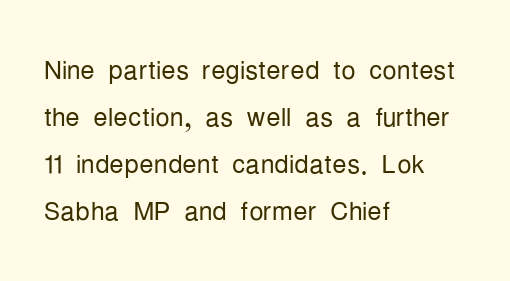
{"serif": "no", "italic": "no", "bold": "no", "weight": "light", "width": "condensed", "stroke_contrast": "low", "x_height": "medium", "monospaced": "no", "underline": "no", "align": "left", "line_spacing": "normal", "line_spacing_ratio": 1.31, "letter_spacing": "normal", "letter_spacing_em": 0.0, "glyph_px": 36}
